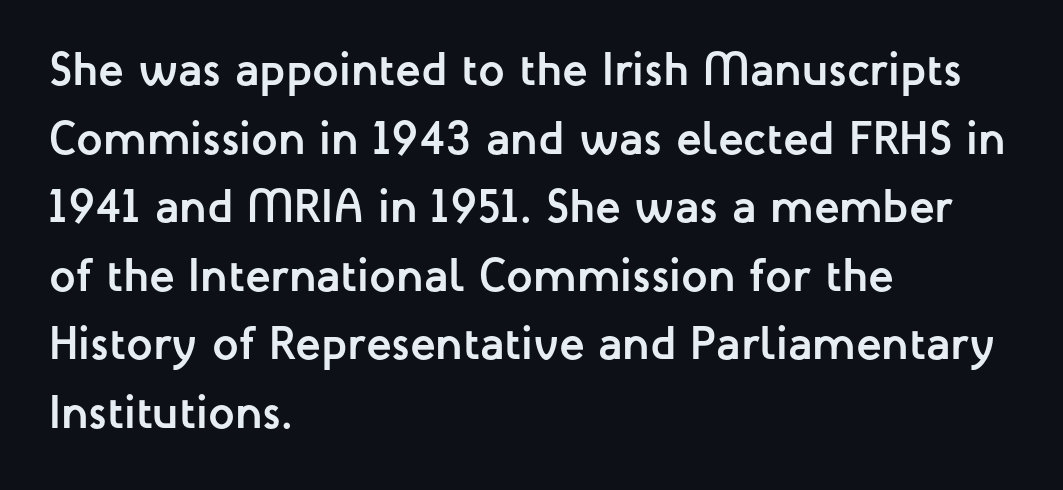
{"serif": "no", "italic": "no", "bold": "yes", "weight": "semibold", "width": "normal", "stroke_contrast": "low", "x_height": "medium", "monospaced": "no", "underline": "no", "align": "left", "line_spacing": "normal", "line_spacing_ratio": 1.46, "letter_spacing": "normal", "letter_spacing_em": 0.0, "glyph_px": 47}
